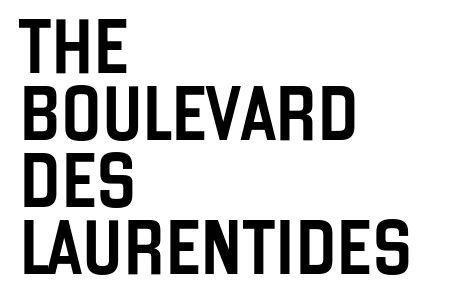
The image shows 54 px condensed sans-serif type, upright; set left-aligned, line spacing 1.24x, normal letter spacing, not underlined; low stroke contrast and a large x-height.
